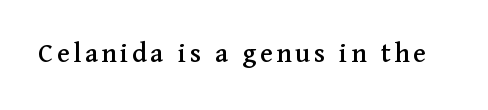
The image shows 29 px serif type, upright; set not underlined; medium stroke contrast and a medium x-height.
